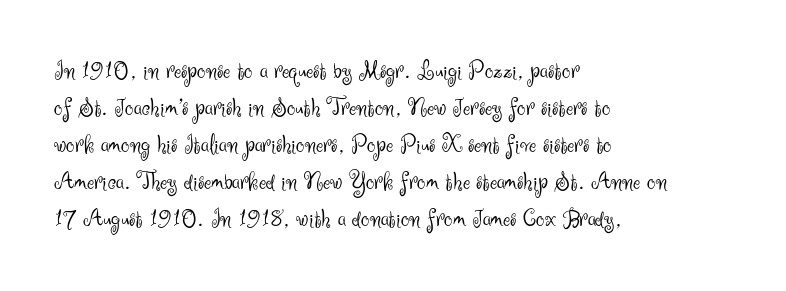
Reading down the block, your eye returns to a fixed left position each line. Tall strokes in this sample are plumb rather than angled. The rendering uses a moderate line-height, typical for paragraphs. This is not heavy type; no bold has been used. Any mark beneath the type? The region is blank. Each word holds together tightly as a unit, with standard inter-letter gaps.
